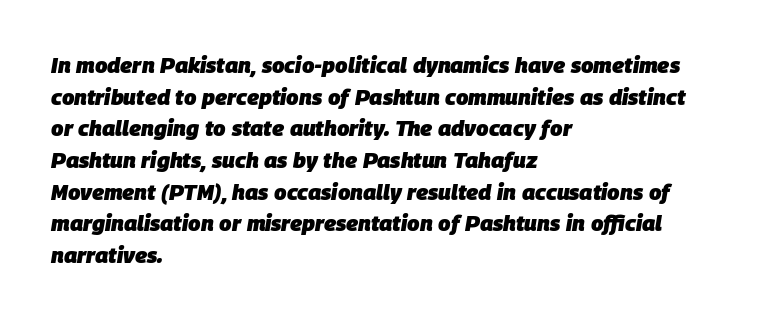
The image shows 22 px bold type, italic (leaning right); set left-aligned, normal line spacing (1.44x), normal letter spacing, not underlined.
